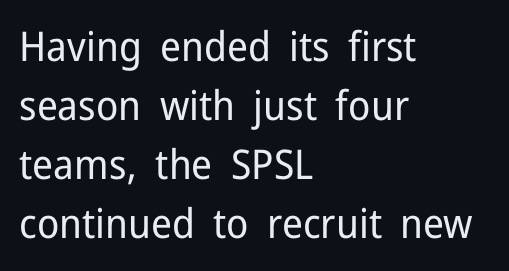
Nothing sits at the stroke ends, so this counts as sans-serif. Letters have the restrained weight of plain body copy at most. Short and long lines alike share a common starting point at left. Style check: upright. This sample keeps an unexceptional amount of space between lines.
